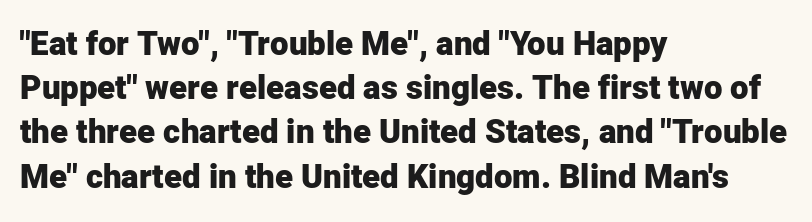
The image shows 33 px heavy sans-serif type, upright; set left-aligned, normal line spacing (1.34x), normal letter spacing, not underlined; low stroke contrast and a medium x-height.
